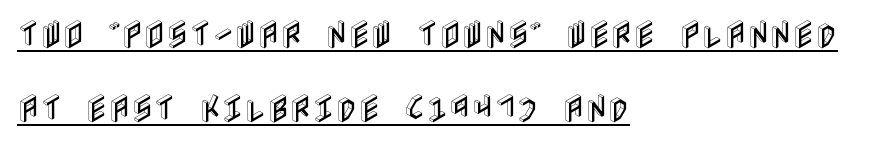
The image shows 31 px condensed type, upright; set left-aligned, loose line spacing (2.4x), normal letter spacing, underlined; a large x-height.
